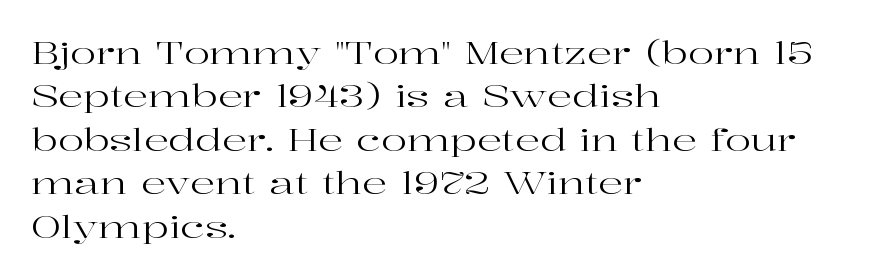
The image shows 31 px regular-weight, wide serif type, upright; set left-aligned, normal line spacing (1.4x), normal letter spacing, not underlined; high stroke contrast and a medium x-height.
